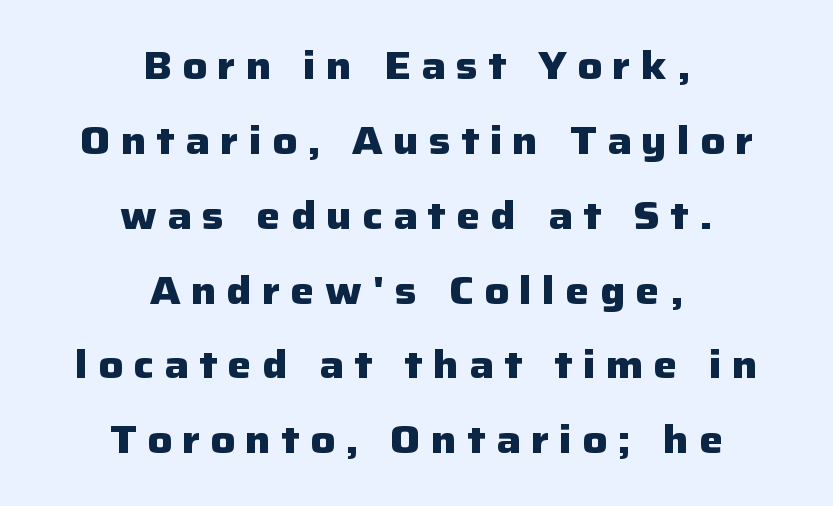
Q: Is the text bold? A: Yes.
Q: Is the text italic (slanted)? A: No, it is upright.
Q: Is the typeface a serif or a sans-serif typeface? A: Sans-serif.
Q: Is the text underlined? A: No.
Q: How is the paragraph aligned? A: Centered.
Q: Is the spacing between letters normal or unusually wide? A: Unusually wide.
Q: Is the spacing between lines tight, normal or loose? A: Loose.
Q: Width (condensed, normal, or wide)? A: Normal.
Q: Stroke contrast? A: Low.
Q: x-height? A: Medium.
Q: Monospaced? A: No.
